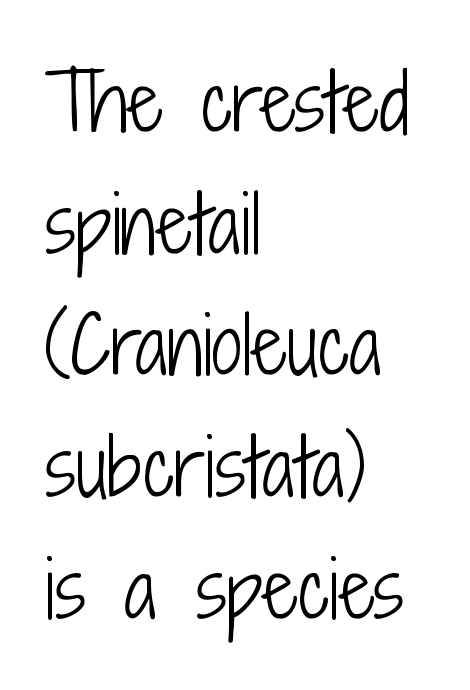
{"serif": "no", "italic": "no", "bold": "no", "weight": "light", "width": "condensed", "stroke_contrast": "low", "x_height": "medium", "monospaced": "no", "underline": "no", "align": "left", "line_spacing": "normal", "line_spacing_ratio": 1.58, "letter_spacing": "normal", "letter_spacing_em": 0.0, "glyph_px": 77}
